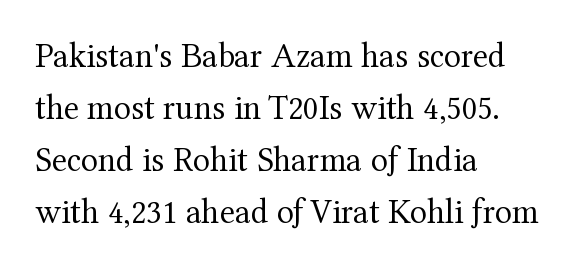
Q: Is the text bold? A: No.
Q: Is the text italic (slanted)? A: No, it is upright.
Q: Is the typeface a serif or a sans-serif typeface? A: Serif.
Q: Is the text underlined? A: No.
Q: How is the paragraph aligned? A: Left-aligned.
Q: Is the spacing between letters normal or unusually wide? A: Normal.
Q: Is the spacing between lines tight, normal or loose? A: Normal.
Q: Width (condensed, normal, or wide)? A: Normal.
Q: Stroke contrast? A: Medium.
Q: x-height? A: Medium.
Q: Monospaced? A: No.
